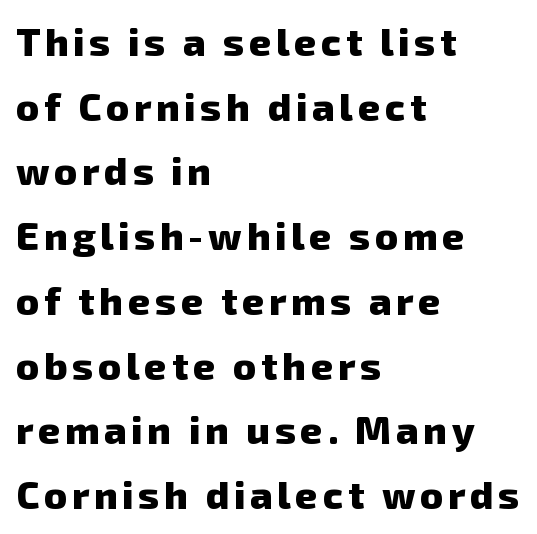
{"serif": "no", "bold": "yes", "weight": "heavy", "width": "normal", "stroke_contrast": "low", "x_height": "medium", "monospaced": "no", "underline": "no", "align": "left", "line_spacing": "normal", "line_spacing_ratio": 1.66, "glyph_px": 39}
